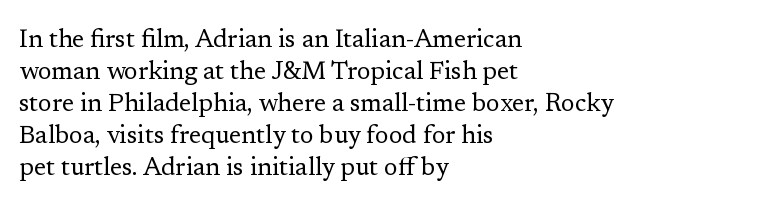
The image shows 25 px text type, upright; set left-aligned, normal line spacing (1.28x), normal letter spacing, not underlined.
